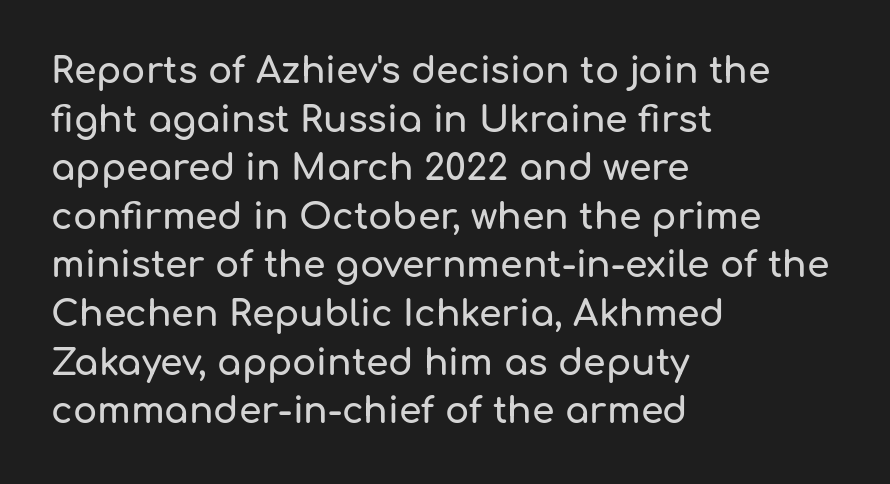
The image shows 36 px sans-serif type, upright; set left-aligned, normal line spacing (1.35x), normal letter spacing, not underlined; low stroke contrast and a medium x-height.
